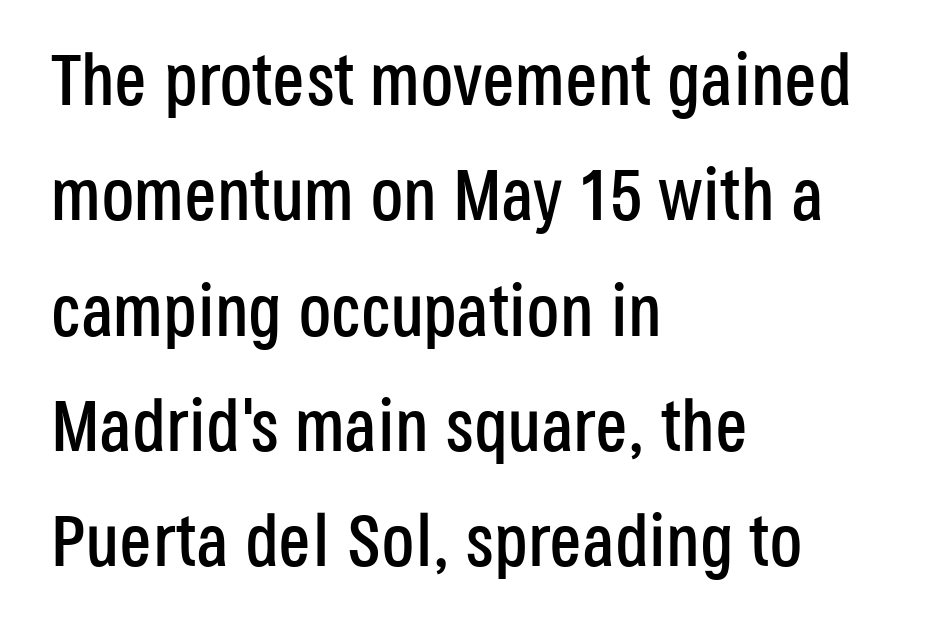
The image shows 73 px condensed sans-serif type, upright; set left-aligned, normal line spacing (1.58x), normal letter spacing, not underlined; low stroke contrast and a large x-height.
